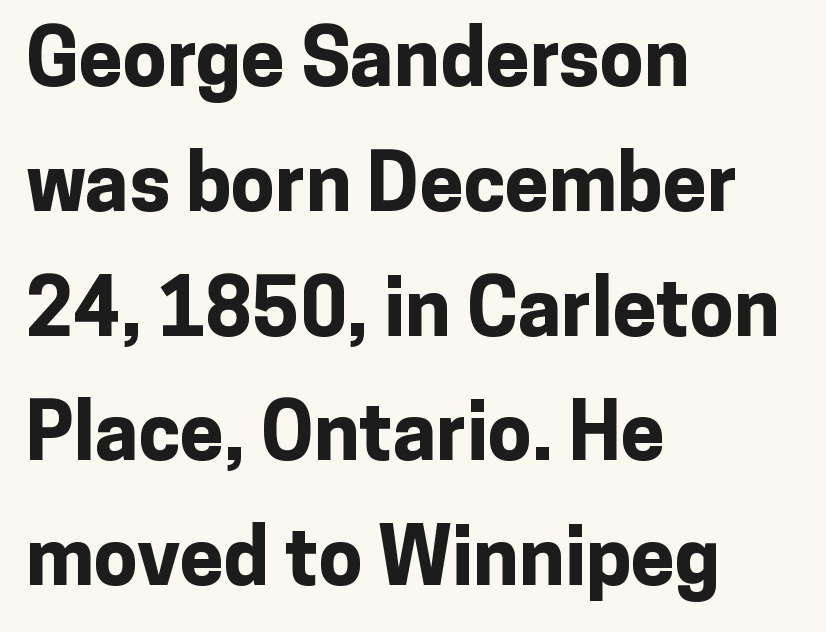
{"serif": "no", "italic": "no", "bold": "yes", "weight": "bold", "width": "normal", "stroke_contrast": "low", "x_height": "medium", "monospaced": "no", "underline": "no", "align": "left", "line_spacing": "normal", "line_spacing_ratio": 1.58, "letter_spacing": "normal", "letter_spacing_em": 0.0, "glyph_px": 79}
